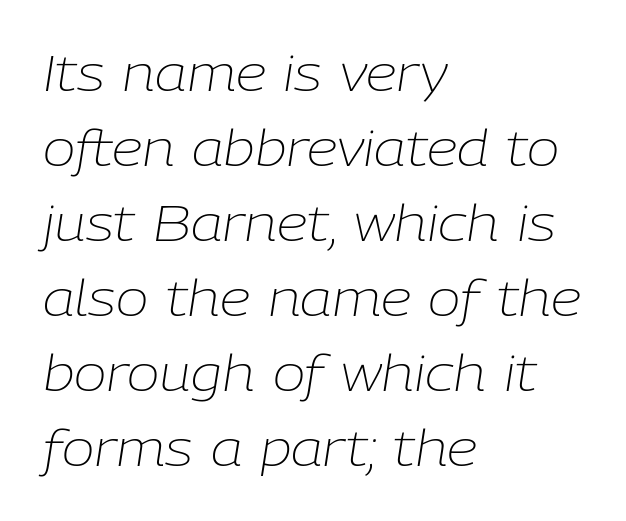
Q: Is the text bold? A: No.
Q: Is the text italic (slanted)? A: Yes, it leans right by about 9 degrees.
Q: Is the text underlined? A: No.
Q: How is the paragraph aligned? A: Left-aligned.
Q: Is the spacing between letters normal or unusually wide? A: Normal.
Q: Is the spacing between lines tight, normal or loose? A: Normal.
Q: Width (condensed, normal, or wide)? A: Normal.
Q: Stroke contrast? A: Low.
Q: x-height? A: Medium.
Q: Monospaced? A: No.
